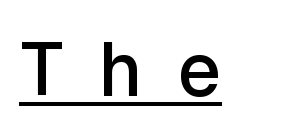
{"serif": "no", "italic": "no", "width": "normal", "x_height": "medium", "monospaced": "yes", "underline": "yes", "letter_spacing": "wide", "letter_spacing_em": 0.43, "glyph_px": 76}
